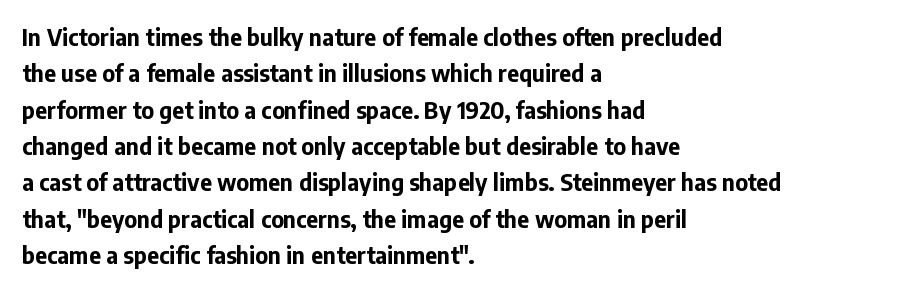
The image shows 23 px bold type, upright; set left-aligned, normal line spacing (1.58x), normal letter spacing, not underlined.
